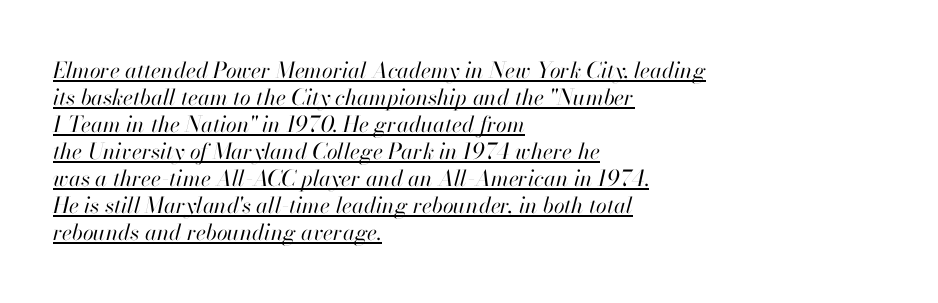
Q: Is the text bold? A: No.
Q: Is the text italic (slanted)? A: Yes, it leans right by about 13 degrees.
Q: Is the text underlined? A: Yes.
Q: How is the paragraph aligned? A: Left-aligned.
Q: Is the spacing between letters normal or unusually wide? A: Normal.
